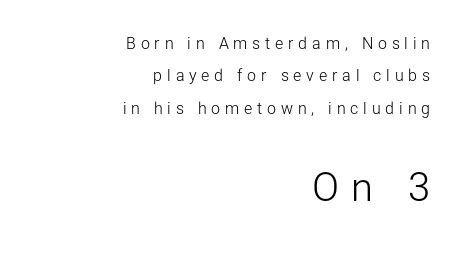
The image shows 40 px light sans-serif type, upright; set right-aligned, loose line spacing (2.02x), unusually wide letter spacing (+0.3 em), not underlined; the second (bottom) block is 2.5x larger; low stroke contrast and a medium x-height.
